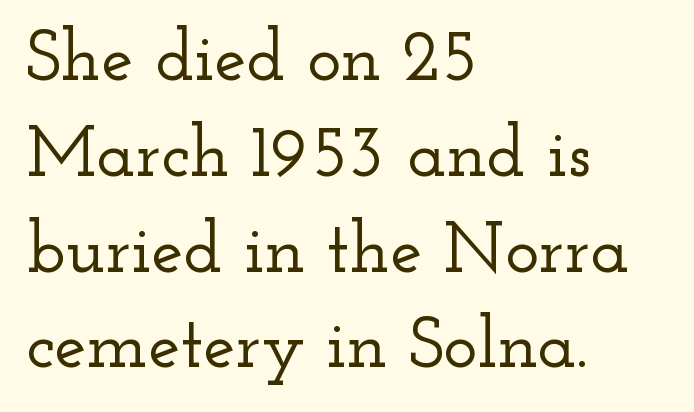
The image shows 72 px wide serif type, upright; set left-aligned, normal line spacing (1.33x), normal letter spacing, not underlined; low stroke contrast and a small x-height.
